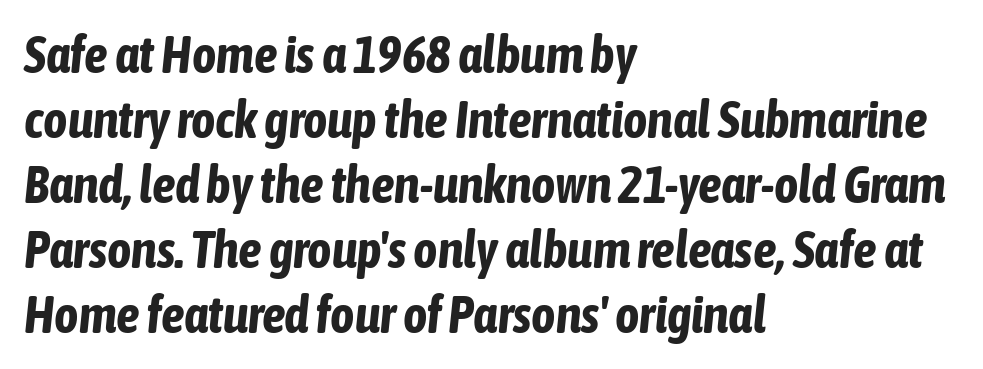
Baseline-to-baseline distance is the conventional proportion of letter height. Does extra space separate the letters? No, they use regular spacing. Observe the lean: these are italic letterforms. Typeset ragged right — the left edge is the straight one.
